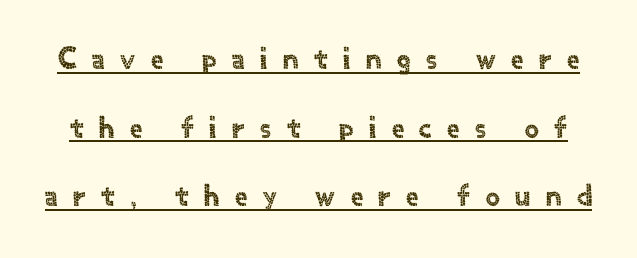
Q: Is the text italic (slanted)? A: No, it is upright.
Q: Is the typeface a serif or a sans-serif typeface? A: Sans-serif.
Q: Is the text underlined? A: Yes.
Q: Is the spacing between letters normal or unusually wide? A: Unusually wide.
Q: Is the spacing between lines tight, normal or loose? A: Loose.
Q: Width (condensed, normal, or wide)? A: Normal.
Q: x-height? A: Small.
Q: Monospaced? A: No.
